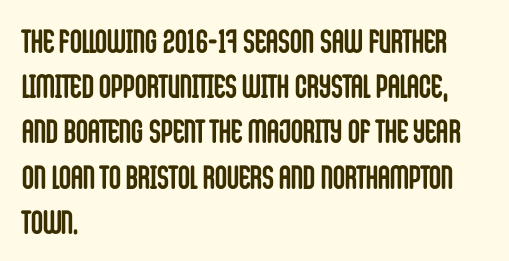
The image shows 33 px semibold, condensed sans-serif type, upright; set left-aligned, normal line spacing (1.37x), normal letter spacing, not underlined; low stroke contrast and a large x-height.
